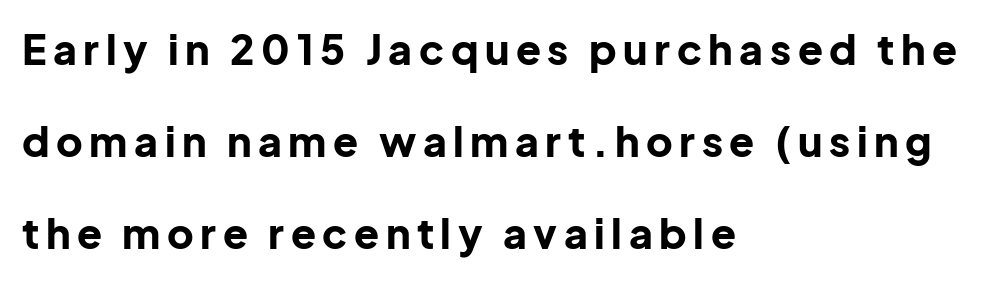
The image shows 41 px bold sans-serif type, upright; set left-aligned, loose line spacing (2.25x), not underlined; low stroke contrast and a medium x-height.
